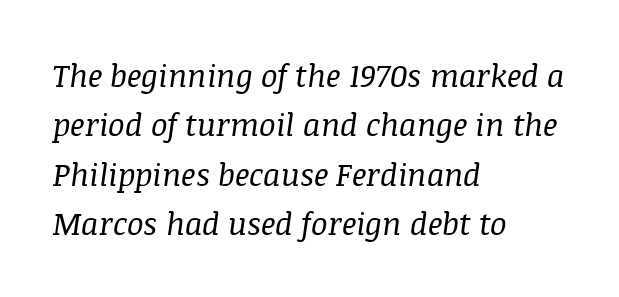
The image shows 31 px regular-weight serif type, italic (leaning right); set left-aligned, normal line spacing (1.59x), normal letter spacing, not underlined; medium stroke contrast and a large x-height.
